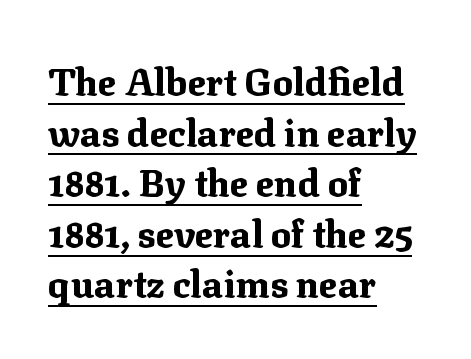
A typesetter would mark this as roman, not italic. Here the designer chose a conventional face with non-uniform glyph widths. A baseline rule has been typeset under these characters. One-word summary of the alignment: left. The tracking reads as untouched default to a designer's eye. Thick stems and heavy bowls — unmistakably bold.
